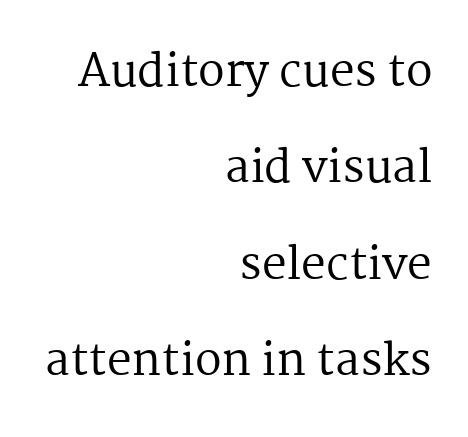
Q: Is the text bold? A: No.
Q: Is the text italic (slanted)? A: No, it is upright.
Q: Is the typeface a serif or a sans-serif typeface? A: Serif.
Q: Is the text underlined? A: No.
Q: How is the paragraph aligned? A: Right-aligned.
Q: Is the spacing between letters normal or unusually wide? A: Normal.
Q: Is the spacing between lines tight, normal or loose? A: Loose.
Q: Width (condensed, normal, or wide)? A: Normal.
Q: Stroke contrast? A: Medium.
Q: x-height? A: Medium.
Q: Monospaced? A: No.
